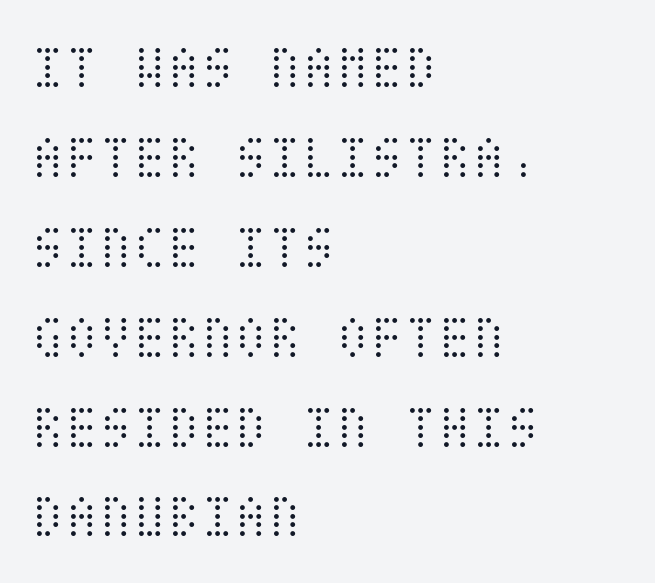
Q: Is the text bold? A: No.
Q: Is the text italic (slanted)? A: No, it is upright.
Q: Is the text underlined? A: No.
Q: How is the paragraph aligned? A: Left-aligned.
Q: Is the spacing between letters normal or unusually wide? A: Normal.
Q: Is the spacing between lines tight, normal or loose? A: Normal.
Q: Width (condensed, normal, or wide)? A: Condensed.
Q: Stroke contrast? A: Medium.
Q: x-height? A: Large.
